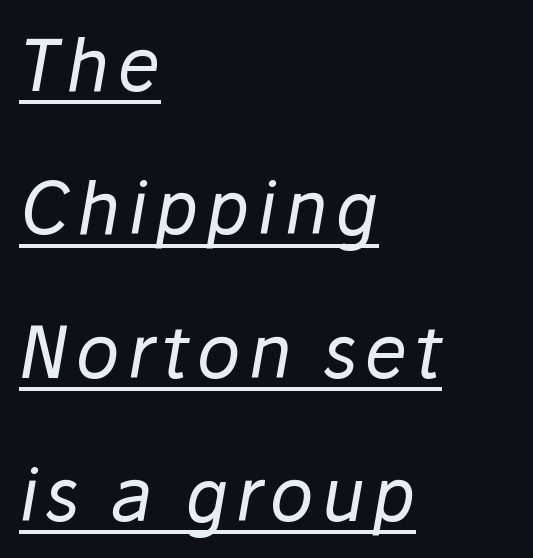
The image shows 72 px regular-weight type, italic (leaning right); set left-aligned, loose line spacing (1.99x), underlined; low stroke contrast and a medium x-height.
